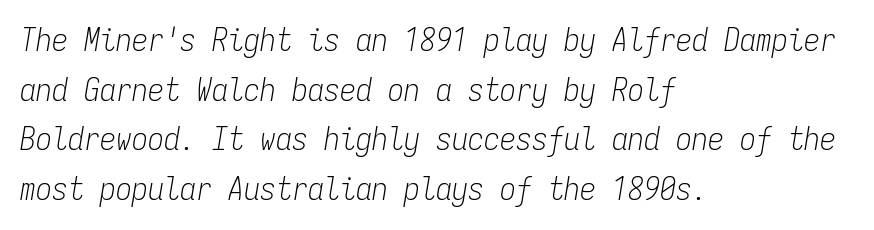
{"italic": "yes", "lean": "right", "slant_degrees": 9, "bold": "no", "weight": "light", "width": "condensed", "stroke_contrast": "low", "x_height": "medium", "monospaced": "yes", "underline": "no", "align": "left", "line_spacing": "normal", "line_spacing_ratio": 1.55, "letter_spacing": "normal", "letter_spacing_em": 0.0, "glyph_px": 32}
